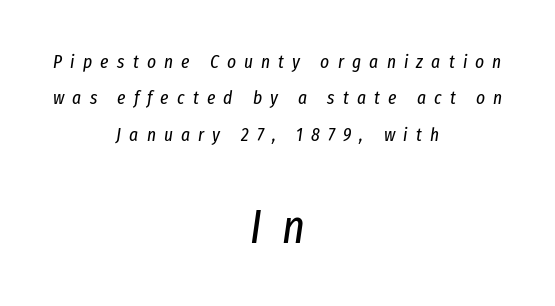
The image shows 48 px regular-weight, condensed type, italic (leaning right); set centered, loose line spacing (1.92x), unusually wide letter spacing (+0.43 em), not underlined; the second (bottom) block is 2.53x larger; low stroke contrast and a medium x-height.
